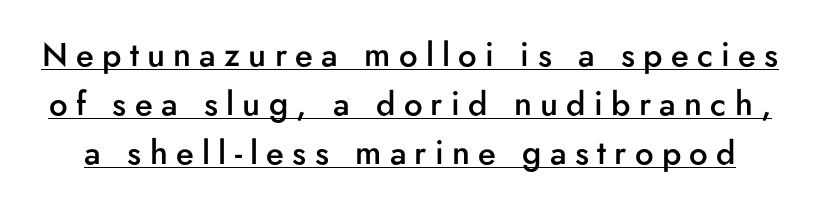
Q: Is the text bold? A: Semi-bold.
Q: Is the text italic (slanted)? A: No, it is upright.
Q: Is the typeface a serif or a sans-serif typeface? A: Sans-serif.
Q: Is the text underlined? A: Yes.
Q: Is the spacing between letters normal or unusually wide? A: Unusually wide.
Q: Is the spacing between lines tight, normal or loose? A: Normal.
Q: Width (condensed, normal, or wide)? A: Normal.
Q: Stroke contrast? A: Low.
Q: x-height? A: Small.
Q: Monospaced? A: No.
